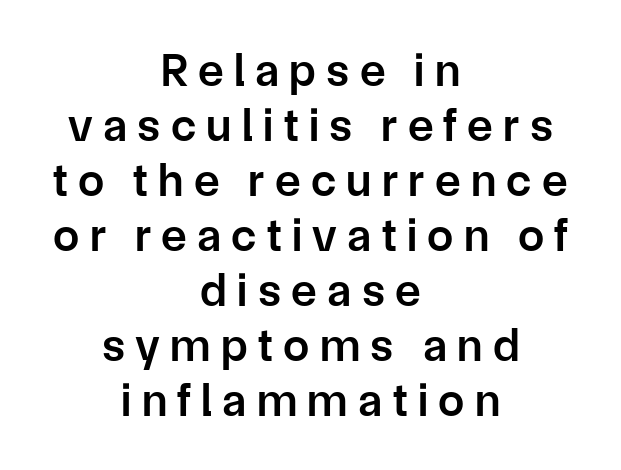
The image shows 47 px semibold sans-serif type, upright; set centered, line spacing 1.17x, unusually wide letter spacing (+0.22 em), not underlined; low stroke contrast and a medium x-height.
